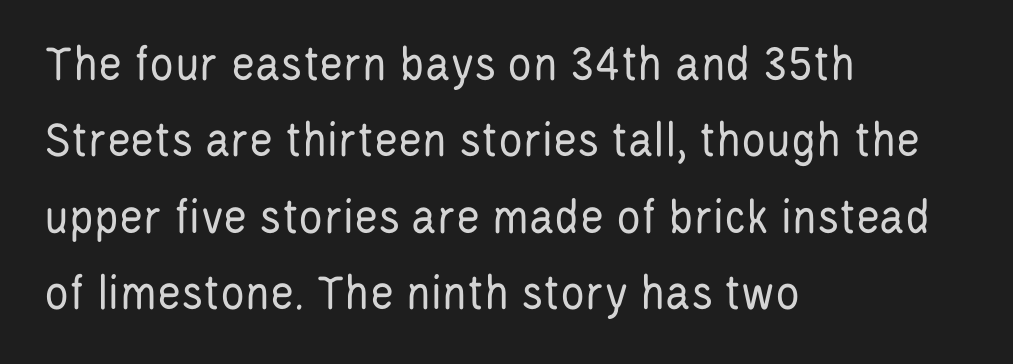
Q: Is the text bold? A: No.
Q: Is the text italic (slanted)? A: No, it is upright.
Q: Is the typeface a serif or a sans-serif typeface? A: Sans-serif.
Q: Is the text underlined? A: No.
Q: How is the paragraph aligned? A: Left-aligned.
Q: Is the spacing between letters normal or unusually wide? A: Normal.
Q: Is the spacing between lines tight, normal or loose? A: Normal.
Q: Width (condensed, normal, or wide)? A: Condensed.
Q: Stroke contrast? A: Low.
Q: x-height? A: Large.
Q: Monospaced? A: No.
